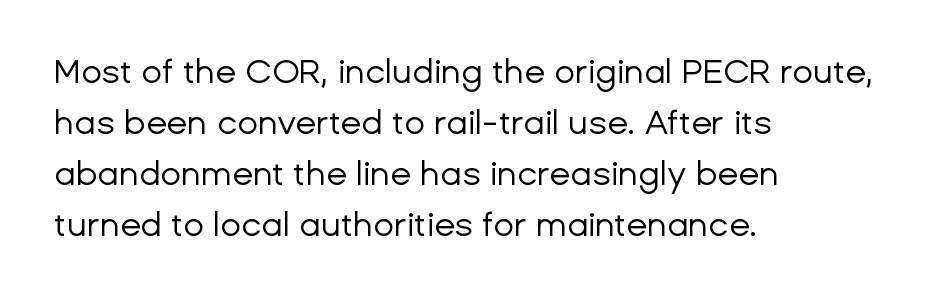
The image shows 34 px regular-weight sans-serif type, upright; set left-aligned, normal line spacing (1.5x), normal letter spacing, not underlined; low stroke contrast and a medium x-height.
